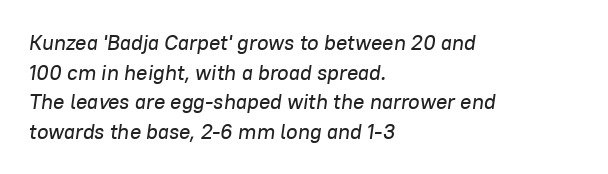
{"italic": "yes", "lean": "right", "slant_degrees": 8, "underline": "no", "align": "left", "line_spacing": "normal", "line_spacing_ratio": 1.41, "letter_spacing": "normal", "letter_spacing_em": 0.0, "glyph_px": 21}
